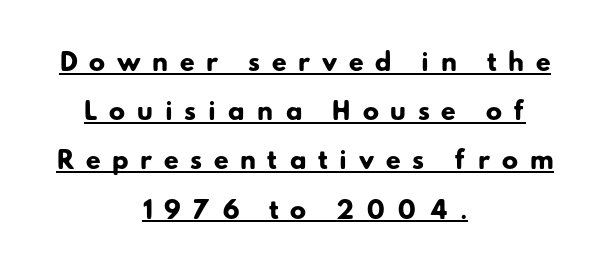
Looks like someone drew a line under every word here. Widely set lines give the paragraph a tall, airy silhouette. Visually the block forms a symmetrical silhouette, jagged on both flanks. Chunky letters — that's bold for sure. Characters follow at a spacing far wider than the type designer built in.
